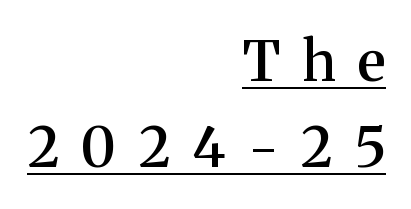
{"serif": "yes", "italic": "no", "bold": "semi", "weight": "semibold", "width": "normal", "stroke_contrast": "medium", "x_height": "medium", "monospaced": "no", "underline": "yes", "align": "right", "line_spacing": "normal", "line_spacing_ratio": 1.56, "letter_spacing": "wide", "letter_spacing_em": 0.41, "glyph_px": 55}
